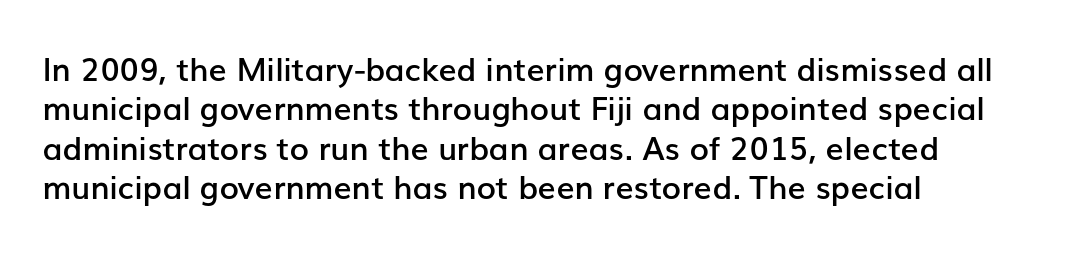
The gap between lines stays unmarked. Here the designer chose a conventional face with non-uniform glyph widths. Unlike italic type, these characters show no tilt at all. On the weight axis this lands at semibold, roughly 600. Default kerning and tracking; the words read as compact shapes. A sans-serif font was chosen for this passage.
